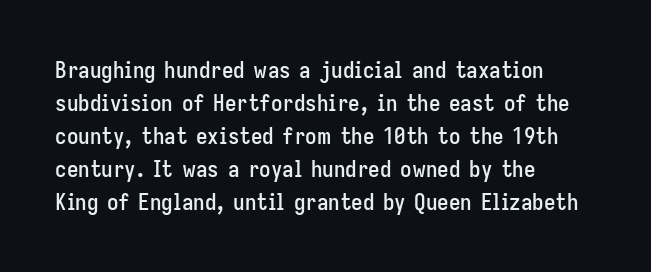
{"italic": "no", "underline": "no", "align": "left", "line_spacing": "normal", "line_spacing_ratio": 1.43, "letter_spacing": "normal", "letter_spacing_em": 0.0, "glyph_px": 23}
